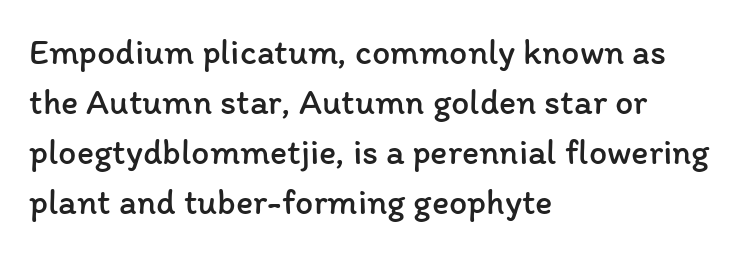
Q: Is the text bold? A: No.
Q: Is the text italic (slanted)? A: No, it is upright.
Q: Is the text underlined? A: No.
Q: How is the paragraph aligned? A: Left-aligned.
Q: Is the spacing between letters normal or unusually wide? A: Normal.
Q: Is the spacing between lines tight, normal or loose? A: Normal.
Q: Width (condensed, normal, or wide)? A: Normal.
Q: Stroke contrast? A: Low.
Q: x-height? A: Medium.
Q: Monospaced? A: No.
